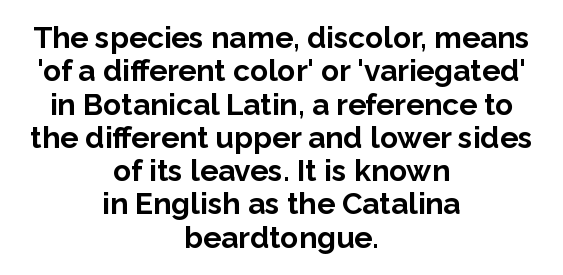
Its strokes are broad and dark, the hallmark of bold type. In terms of posture, this sample is upright. The letters sit at their default tracking, neither squeezed nor spread. Descenders hang freely into open space. The face used here is proportionally spaced, like ordinary book or web type. Nope, no serifs anywhere on these letters.
